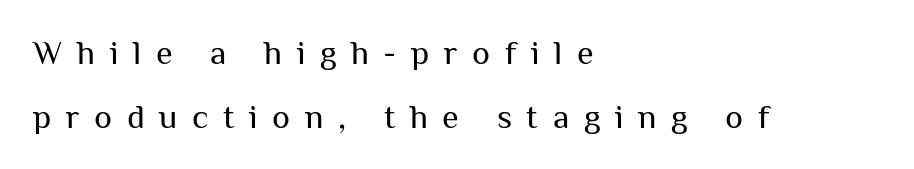
The image shows 34 px regular-weight sans-serif type, upright; set left-aligned, line spacing 1.88x, unusually wide letter spacing (+0.43 em), not underlined; medium stroke contrast and a medium x-height.
